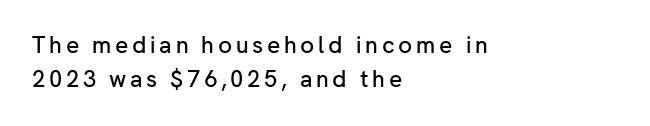
{"italic": "no", "underline": "no", "align": "left", "line_spacing": "normal", "line_spacing_ratio": 1.48, "glyph_px": 23}
